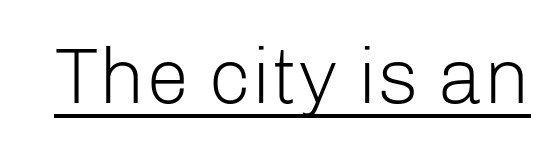
Q: Is the text bold? A: No.
Q: Is the text italic (slanted)? A: No, it is upright.
Q: Is the typeface a serif or a sans-serif typeface? A: Sans-serif.
Q: Is the text underlined? A: Yes.
Q: Is the spacing between letters normal or unusually wide? A: Normal.
Q: Width (condensed, normal, or wide)? A: Normal.
Q: Stroke contrast? A: Low.
Q: x-height? A: Medium.
Q: Monospaced? A: No.
